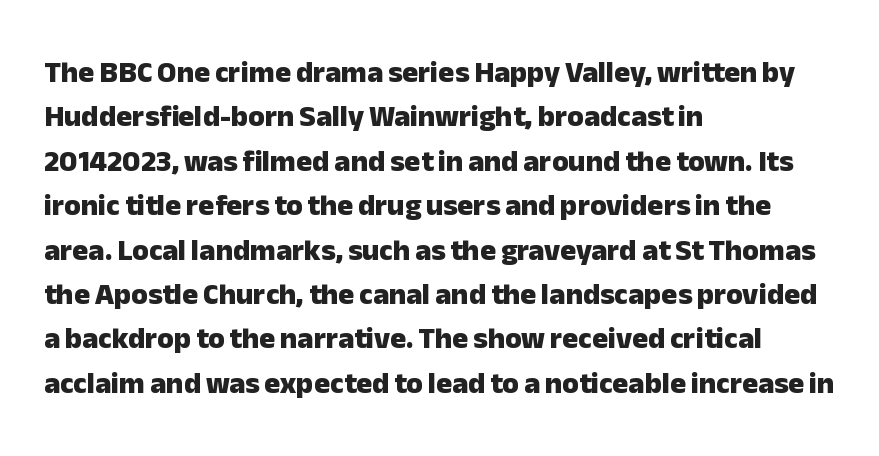
{"serif": "no", "italic": "no", "bold": "yes", "weight": "heavy", "width": "normal", "stroke_contrast": "low", "x_height": "medium", "monospaced": "no", "underline": "no", "align": "left", "line_spacing": "normal", "line_spacing_ratio": 1.48, "letter_spacing": "normal", "letter_spacing_em": 0.0, "glyph_px": 30}
